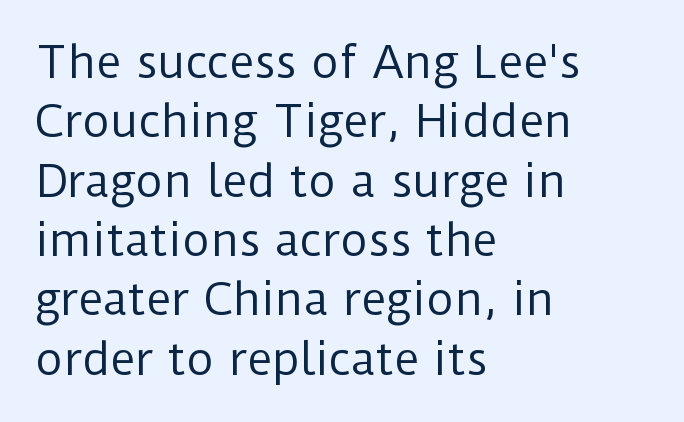
Are there feet on the stems? There aren't — it's a sans. The passage shown is typed in a proportional face where columns would drift. These lines keep a tight, regular rhythm from letter to letter. The letters stand upright; this is a roman face. Where is the straight margin? On the left. Normally led — the rows are evenly, conventionally spaced.
